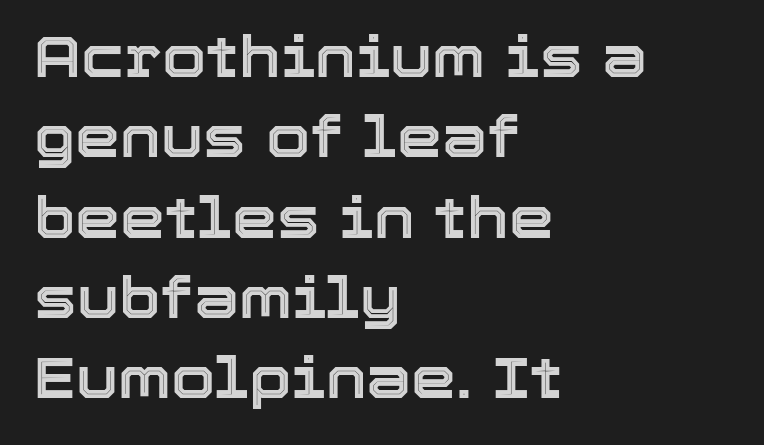
Designer's note — italics off, roman on. The text block is weighted toward the left margin, trailing off unevenly rightward. What stands out about the letter spacing? Nothing — it is the standard amount. If you measured baseline to baseline, you'd find a middling distance. Each letter keeps its own natural width here, so spacing adapts to shape. Anything drawn beneath the words? Only blank space.
